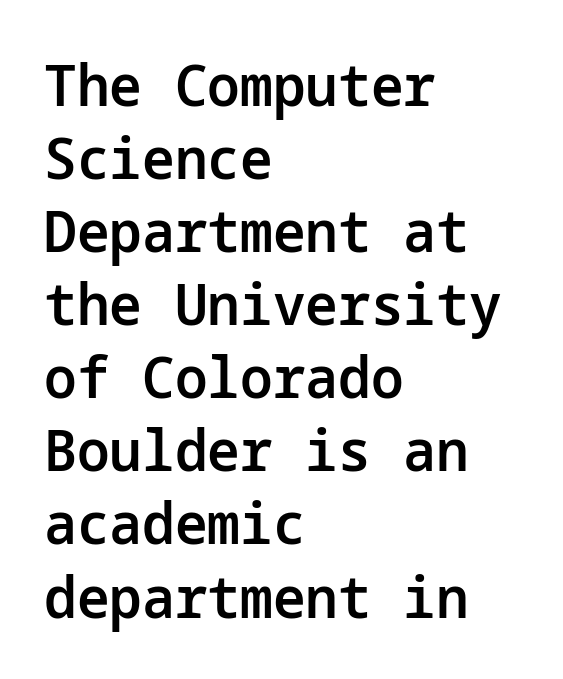
Weight: semibold (demi). No word sits above an underline. The ragged edge is on the right, which tells us the setting is flush left. This is sans-serif lettering, the kind often seen on screens and signage.
